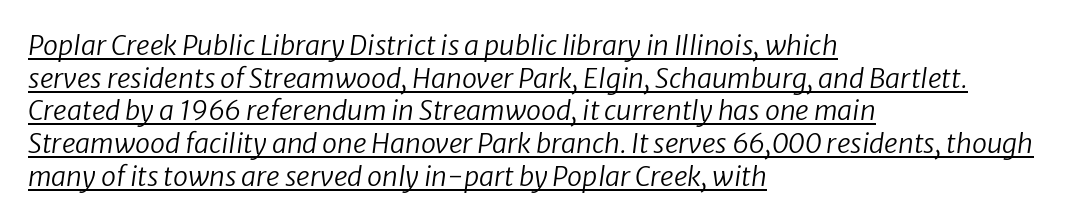
Is the type slanted? Yes — the strokes lean at a clear angle. Weight: in the light-to-regular range. Decoration check: the copy is underlined. The typesetter chose a ragged-right arrangement here. Compared with typical body copy, the letter spacing here is the same.
